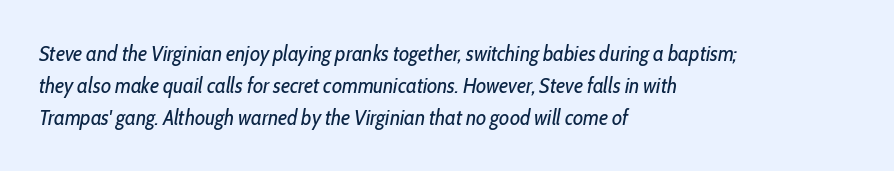
{"italic": "yes", "lean": "right", "slant_degrees": 10, "bold": "no", "underline": "no", "align": "left", "line_spacing": "normal", "line_spacing_ratio": 1.46, "letter_spacing": "normal", "letter_spacing_em": 0.0, "glyph_px": 22}
